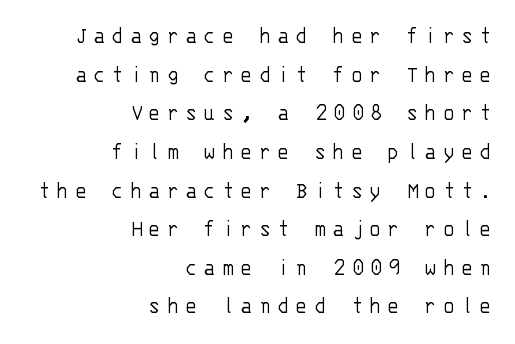
The image shows 24 px text type, upright; set right-aligned, normal line spacing (1.61x), unusually wide letter spacing (+0.28 em), not underlined.
